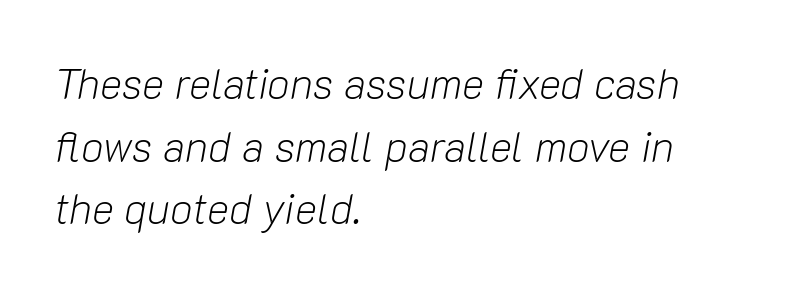
Q: Is the text bold? A: No.
Q: Is the text italic (slanted)? A: Yes, it leans right by about 10 degrees.
Q: Is the text underlined? A: No.
Q: How is the paragraph aligned? A: Left-aligned.
Q: Is the spacing between letters normal or unusually wide? A: Normal.
Q: Is the spacing between lines tight, normal or loose? A: Normal.
Q: Width (condensed, normal, or wide)? A: Normal.
Q: Stroke contrast? A: Low.
Q: x-height? A: Medium.
Q: Monospaced? A: No.
